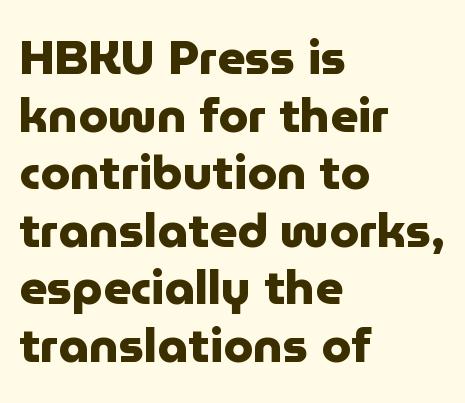
Q: Is the text bold? A: Yes.
Q: Is the text italic (slanted)? A: No, it is upright.
Q: Is the typeface a serif or a sans-serif typeface? A: Sans-serif.
Q: Is the text underlined? A: No.
Q: How is the paragraph aligned? A: Left-aligned.
Q: Is the spacing between letters normal or unusually wide? A: Normal.
Q: Width (condensed, normal, or wide)? A: Normal.
Q: Stroke contrast? A: Low.
Q: x-height? A: Medium.
Q: Monospaced? A: No.
